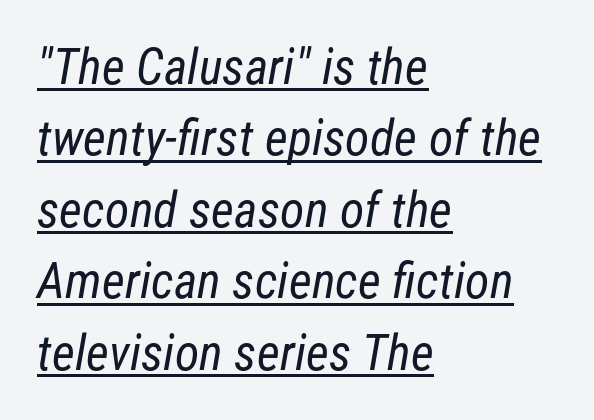
{"serif": "no", "bold": "no", "weight": "regular", "width": "condensed", "stroke_contrast": "low", "x_height": "medium", "monospaced": "no", "underline": "yes", "align": "left", "line_spacing": "normal", "line_spacing_ratio": 1.43, "letter_spacing": "normal", "letter_spacing_em": 0.0, "glyph_px": 50}
